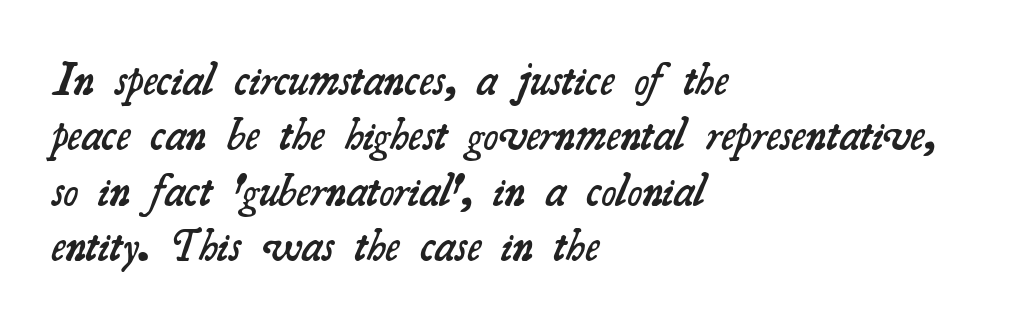
{"serif": "yes", "bold": "semi", "weight": "semibold", "width": "normal", "stroke_contrast": "medium", "x_height": "small", "monospaced": "no", "underline": "no", "align": "left", "line_spacing_ratio": 1.23, "letter_spacing": "normal", "letter_spacing_em": 0.0, "glyph_px": 45}
